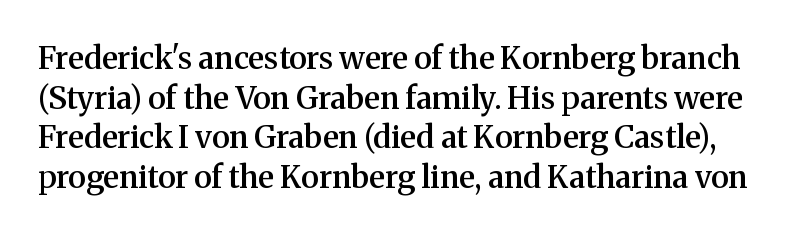
These lines are rendered in a variable-pitch font. Every letter is mildly thick-stroked: semibold rather than bold. Successive baselines arrive at the customary interval. You can tell it's not italic because the verticals are truly vertical.
